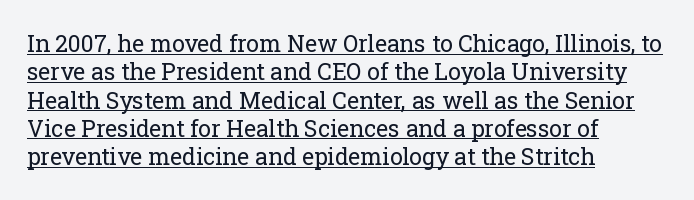
The image shows 23 px text type, upright; set left-aligned, line spacing 1.23x, normal letter spacing, underlined.
